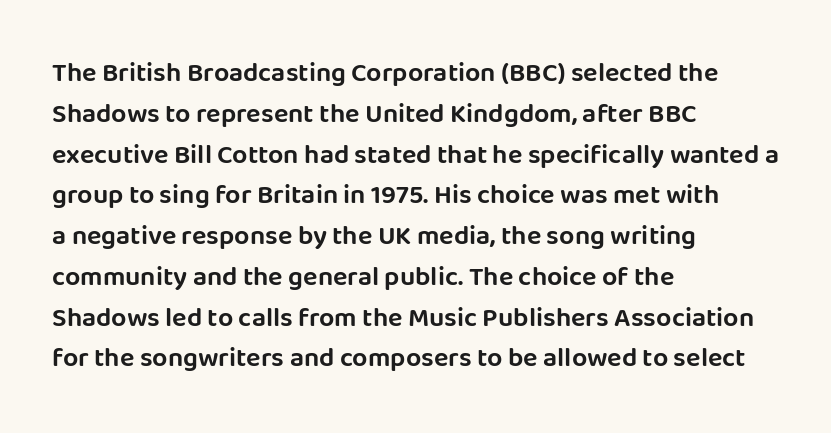
{"italic": "no", "underline": "no", "align": "left", "line_spacing": "normal", "line_spacing_ratio": 1.51, "letter_spacing": "normal", "letter_spacing_em": 0.0, "glyph_px": 27}
